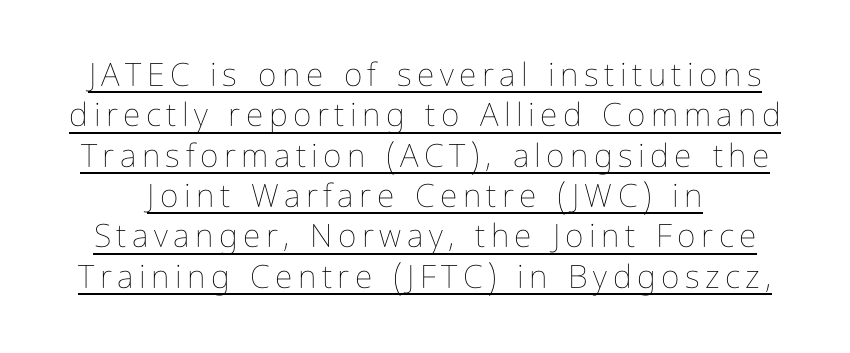
The image shows 32 px thin, condensed type, upright; set normal line spacing (1.26x), underlined; low stroke contrast and a medium x-height.
